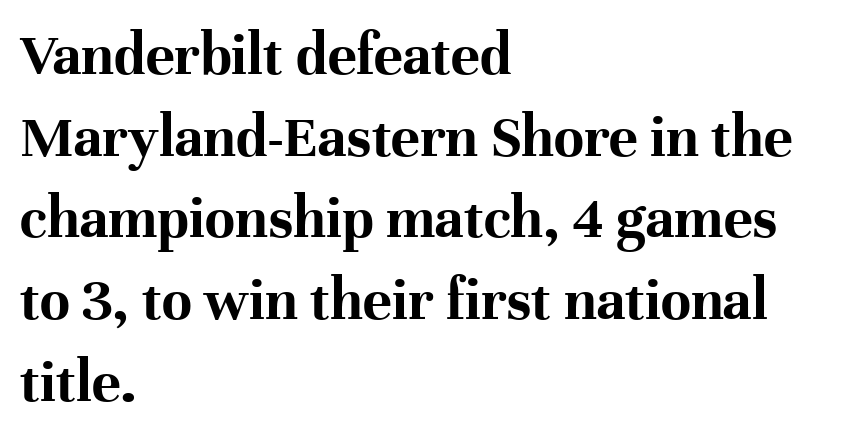
Q: Is the text bold? A: Yes.
Q: Is the text italic (slanted)? A: No, it is upright.
Q: Is the typeface a serif or a sans-serif typeface? A: Serif.
Q: Is the text underlined? A: No.
Q: How is the paragraph aligned? A: Left-aligned.
Q: Is the spacing between letters normal or unusually wide? A: Normal.
Q: Is the spacing between lines tight, normal or loose? A: Normal.
Q: Width (condensed, normal, or wide)? A: Normal.
Q: Stroke contrast? A: High.
Q: x-height? A: Medium.
Q: Monospaced? A: No.
